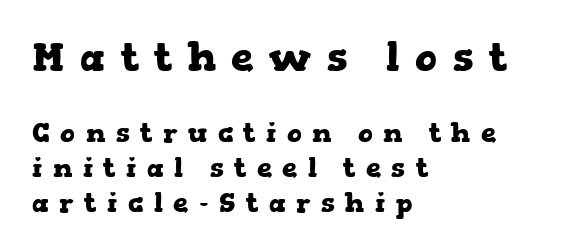
Type size steps down from the first block to the second. The rendering anchors every line to the left-hand side. You could only call the tracking loose — the letters float apart. The typesetting leans heavy: a genuine bold. This is serif lettering, the kind often seen in printed books. A clean baseline with only descenders dipping below it.
